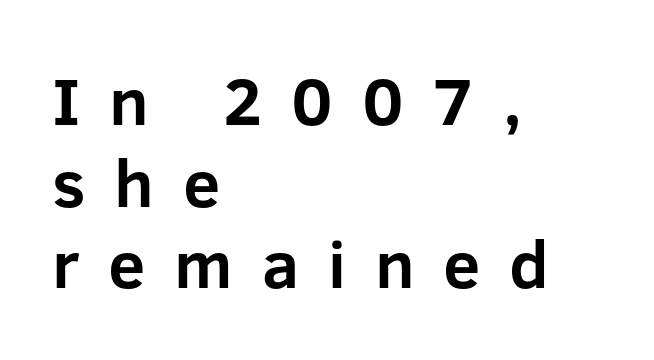
Typographic density is high because the face is bold. Varying glyph widths throughout — classic text-font behaviour. If you drew a ruler down the left edge, every line would touch it. Upright lettering throughout. The gaps between neighbouring characters are conspicuously large.
